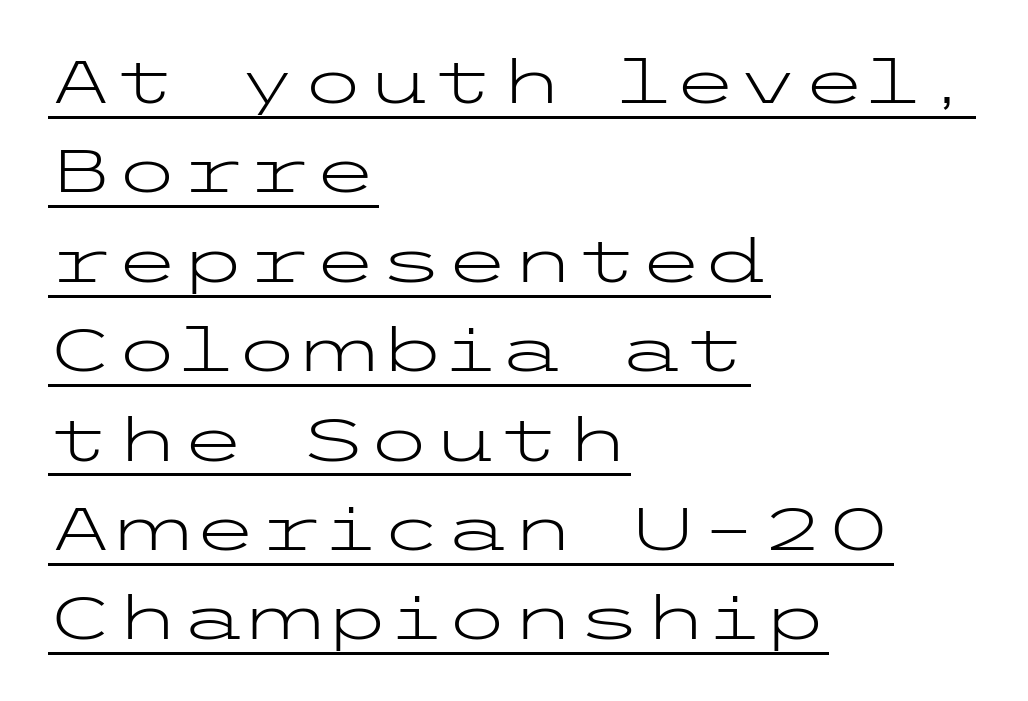
The image shows 60 px light, wide sans-serif type, upright; set left-aligned, normal line spacing (1.49x), normal letter spacing, underlined; low stroke contrast and a medium x-height.
